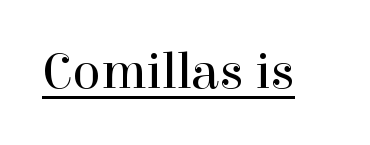
The image shows 52 px regular-weight serif type, upright; set normal letter spacing, underlined; high stroke contrast and a medium x-height.
